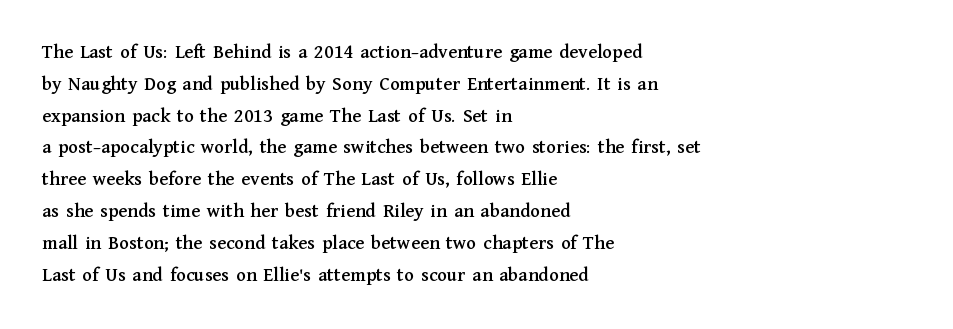
The image shows 20 px text type, upright; set left-aligned, normal line spacing (1.59x), normal letter spacing, not underlined.
